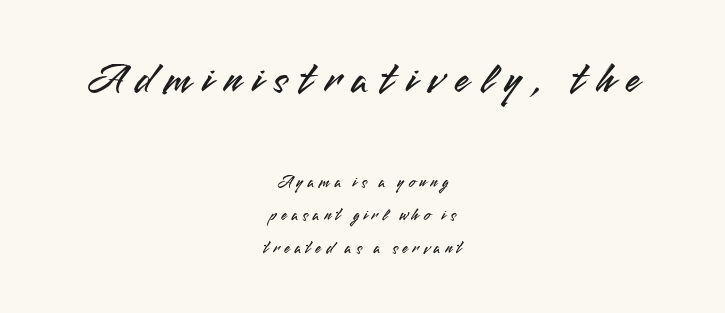
The upper block of text is set noticeably larger than the block beneath it. The rendering inserts visible extra space after every character. The space directly below the letters is spotless. In terms of letterform style, serifs are entirely absent. Here the designer chose a conventional face with non-uniform glyph widths.
